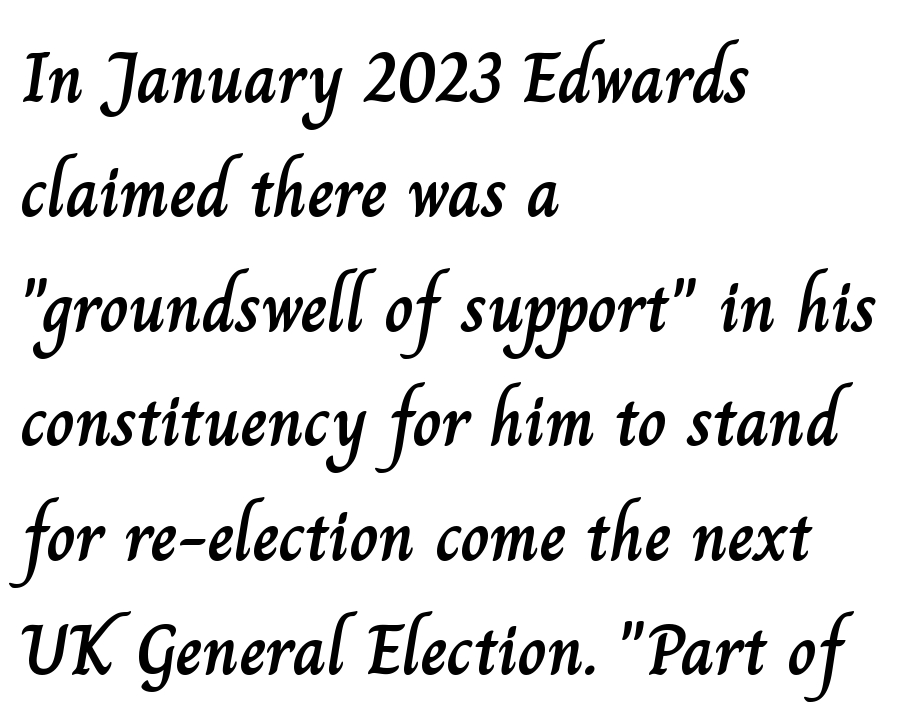
Q: Is the text italic (slanted)? A: Yes.
Q: Is the text underlined? A: No.
Q: How is the paragraph aligned? A: Left-aligned.
Q: Is the spacing between letters normal or unusually wide? A: Normal.
Q: Is the spacing between lines tight, normal or loose? A: Normal.
Q: Width (condensed, normal, or wide)? A: Normal.
Q: Stroke contrast? A: Low.
Q: x-height? A: Small.
Q: Monospaced? A: No.
